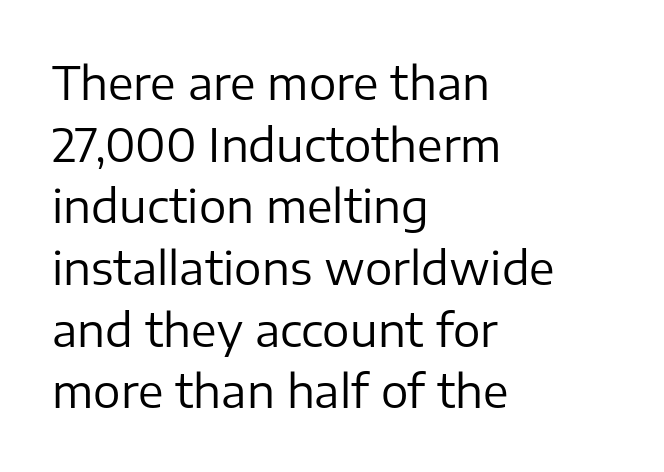
Q: Is the text bold? A: No.
Q: Is the text italic (slanted)? A: No, it is upright.
Q: Is the typeface a serif or a sans-serif typeface? A: Sans-serif.
Q: Is the text underlined? A: No.
Q: How is the paragraph aligned? A: Left-aligned.
Q: Is the spacing between letters normal or unusually wide? A: Normal.
Q: Is the spacing between lines tight, normal or loose? A: Normal.
Q: Width (condensed, normal, or wide)? A: Normal.
Q: Stroke contrast? A: Low.
Q: x-height? A: Medium.
Q: Monospaced? A: No.
